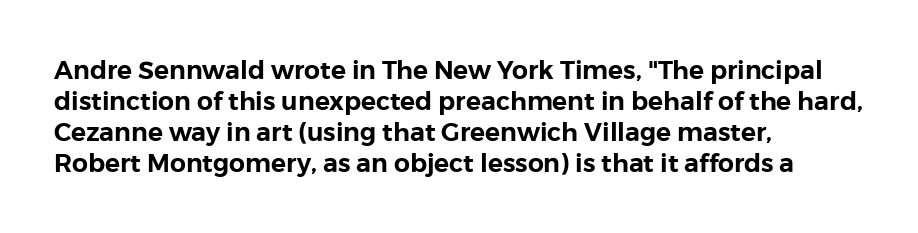
Clear beneath every line of the passage. Is the block centered? No — it sits flush against the left margin. Observe the ordinary spacing: letters are neighbours, not strangers. The letters stand upright; this is a roman face.
